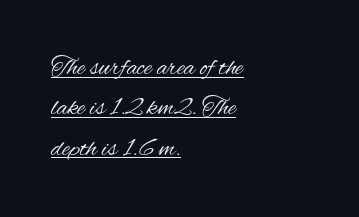
Q: Is the text bold? A: No.
Q: Is the text italic (slanted)? A: Yes.
Q: Is the text underlined? A: Yes.
Q: How is the paragraph aligned? A: Left-aligned.
Q: Is the spacing between letters normal or unusually wide? A: Normal.
Q: Is the spacing between lines tight, normal or loose? A: Normal.
